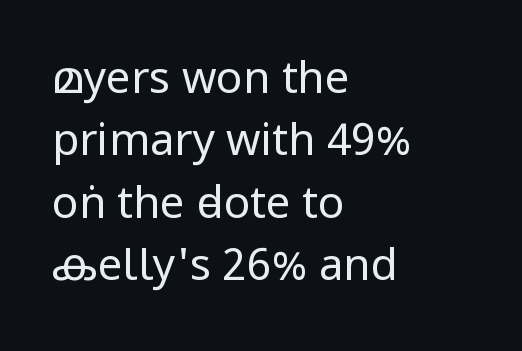
The image shows 44 px regular-weight, condensed sans-serif type, upright; set left-aligned, normal line spacing (1.42x), normal letter spacing, not underlined; low stroke contrast and a large x-height.
